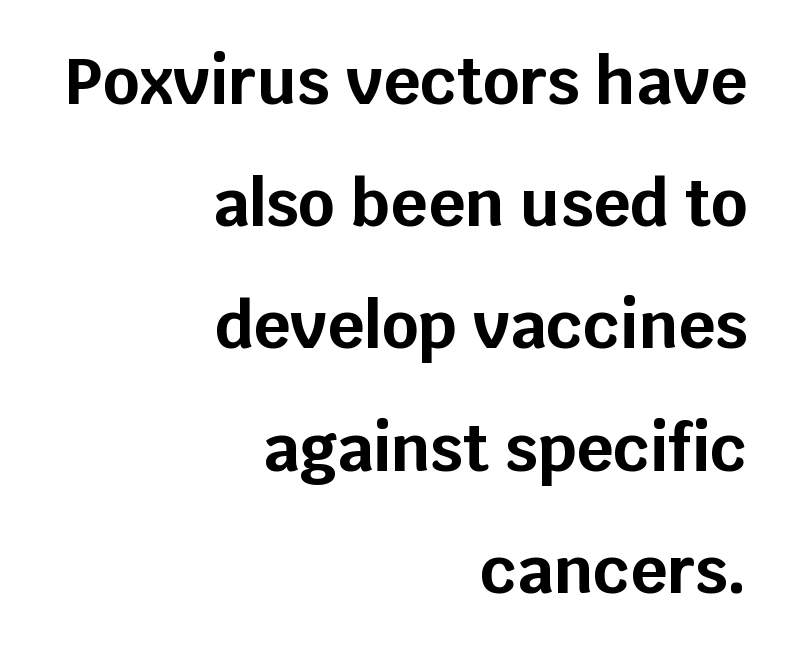
{"serif": "no", "italic": "no", "bold": "yes", "weight": "bold", "width": "normal", "stroke_contrast": "low", "x_height": "large", "monospaced": "no", "underline": "no", "align": "right", "line_spacing": "loose", "line_spacing_ratio": 1.91, "letter_spacing": "normal", "letter_spacing_em": 0.0, "glyph_px": 64}
